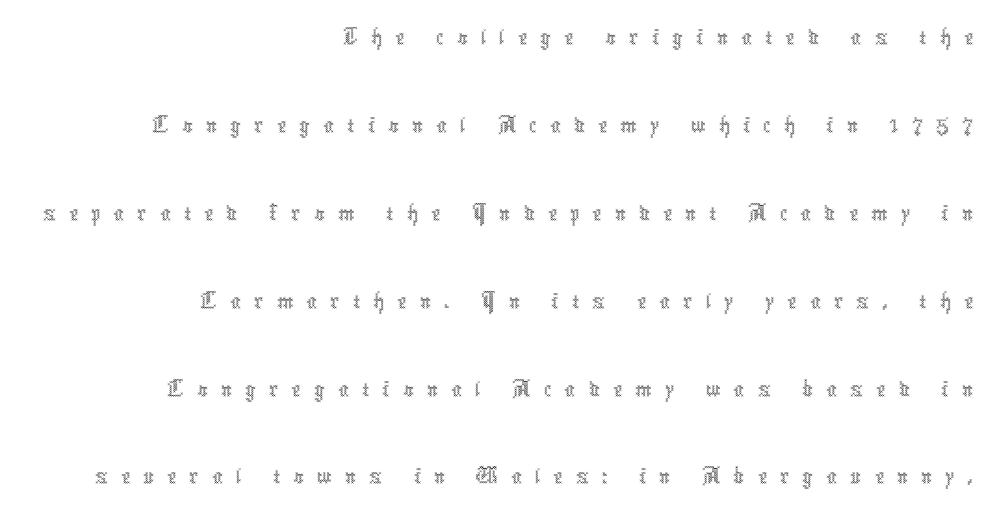
Rows of type keep a routine distance in the vertical direction. Notice how the stems are strictly vertical — no italics here. Check under the words: just untouched page. The passage shown is not bold in any degree.
